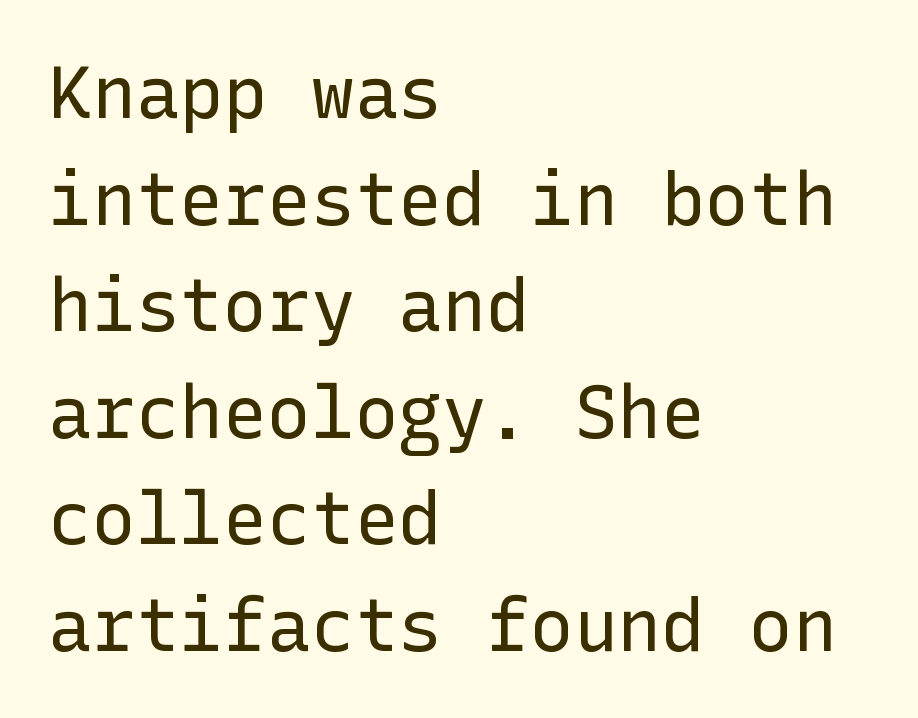
The image shows 73 px regular-weight sans-serif type, upright; set left-aligned, normal line spacing (1.46x), normal letter spacing, not underlined; low stroke contrast and a medium x-height.
